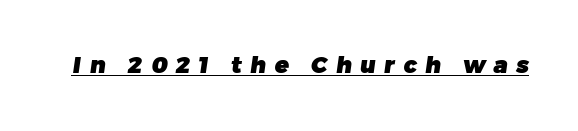
Stroke thickness is high; the sample reads as a true bold. Each line of the rendering has a horizontal stroke beneath the glyphs. This sample uses expanded letter spacing, leaving extra air between glyphs.
